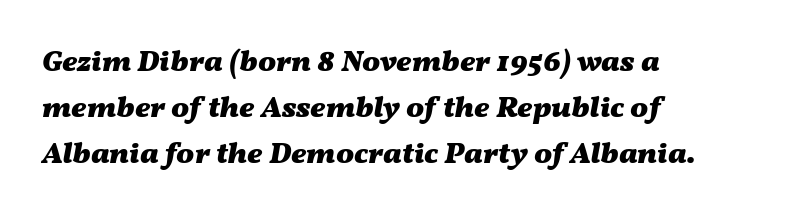
Q: Is the text bold? A: Yes.
Q: Is the text italic (slanted)? A: Yes, it leans right by about 11 degrees.
Q: Is the text underlined? A: No.
Q: How is the paragraph aligned? A: Left-aligned.
Q: Is the spacing between letters normal or unusually wide? A: Normal.
Q: Is the spacing between lines tight, normal or loose? A: Normal.
Q: Width (condensed, normal, or wide)? A: Wide.
Q: Stroke contrast? A: Medium.
Q: x-height? A: Medium.
Q: Monospaced? A: No.
